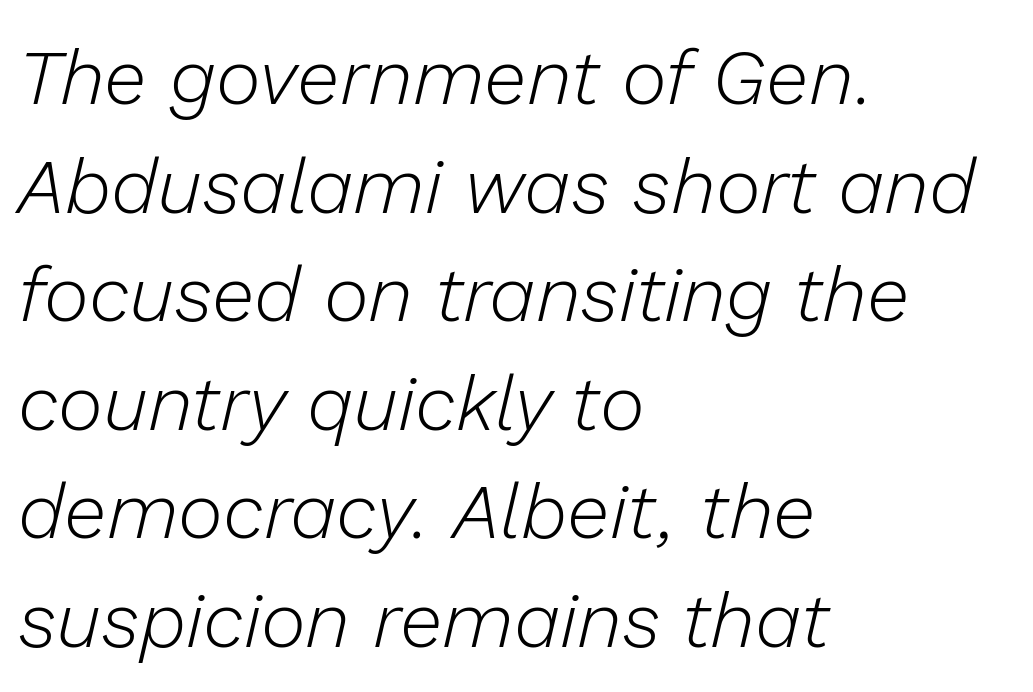
The image shows 77 px light type, italic (leaning right); set left-aligned, normal line spacing (1.41x), normal letter spacing, not underlined; low stroke contrast and a medium x-height.
